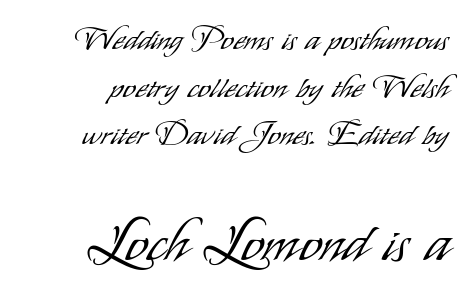
The image shows 56 px light, condensed sans-serif type; set right-aligned, normal line spacing (1.49x), normal letter spacing, not underlined; the second (bottom) block is 1.75x larger; low stroke contrast and a small x-height.
